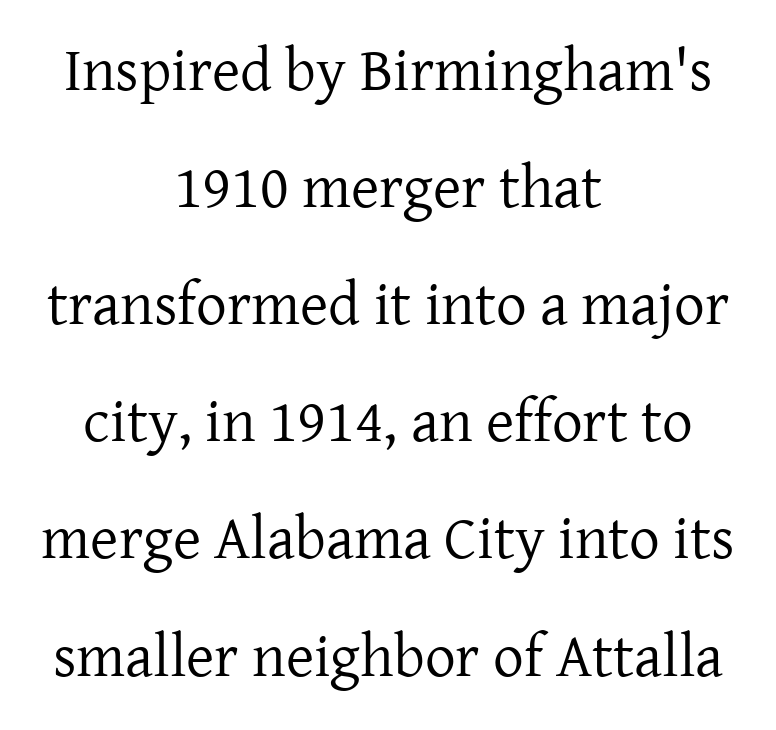
Q: Is the text bold? A: No.
Q: Is the text italic (slanted)? A: No, it is upright.
Q: Is the typeface a serif or a sans-serif typeface? A: Serif.
Q: Is the text underlined? A: No.
Q: How is the paragraph aligned? A: Centered.
Q: Is the spacing between letters normal or unusually wide? A: Normal.
Q: Is the spacing between lines tight, normal or loose? A: Loose.
Q: Width (condensed, normal, or wide)? A: Normal.
Q: Stroke contrast? A: Low.
Q: x-height? A: Medium.
Q: Monospaced? A: No.
